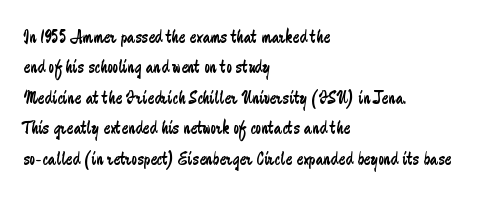
The image shows 20 px text type; set left-aligned, normal line spacing (1.52x), normal letter spacing, not underlined.
